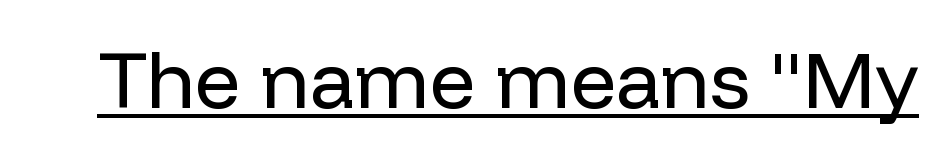
{"serif": "no", "italic": "no", "bold": "no", "weight": "regular", "width": "normal", "stroke_contrast": "low", "x_height": "medium", "monospaced": "no", "underline": "yes", "letter_spacing": "normal", "letter_spacing_em": 0.0, "glyph_px": 80}
